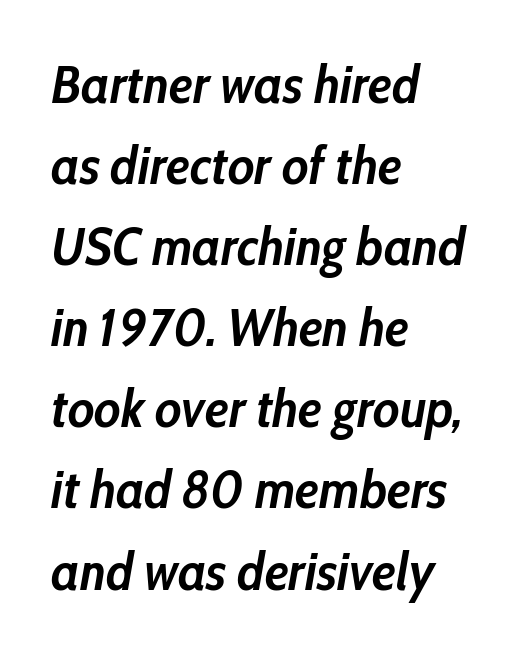
The image shows 53 px semibold, condensed type, italic (leaning right); set left-aligned, normal line spacing (1.53x), normal letter spacing, not underlined; low stroke contrast and a medium x-height.
